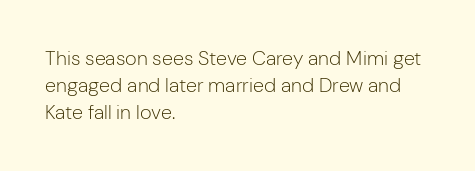
{"italic": "no", "bold": "no", "underline": "no", "align": "left", "line_spacing": "normal", "line_spacing_ratio": 1.34, "letter_spacing": "normal", "letter_spacing_em": 0.0, "glyph_px": 20}
